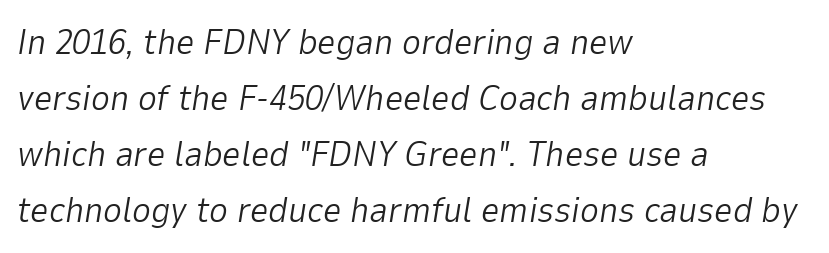
Q: Is the text bold? A: No.
Q: Is the text italic (slanted)? A: Yes, it leans right by about 9 degrees.
Q: Is the text underlined? A: No.
Q: How is the paragraph aligned? A: Left-aligned.
Q: Is the spacing between letters normal or unusually wide? A: Normal.
Q: Is the spacing between lines tight, normal or loose? A: Normal.
Q: Width (condensed, normal, or wide)? A: Normal.
Q: Stroke contrast? A: Low.
Q: x-height? A: Medium.
Q: Monospaced? A: No.
